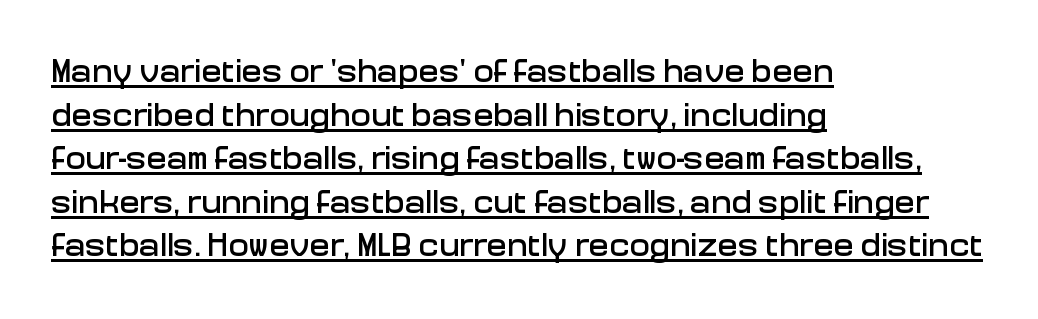
The image shows 34 px sans-serif type, upright; set left-aligned, normal line spacing (1.28x), normal letter spacing, underlined; low stroke contrast and a medium x-height.
